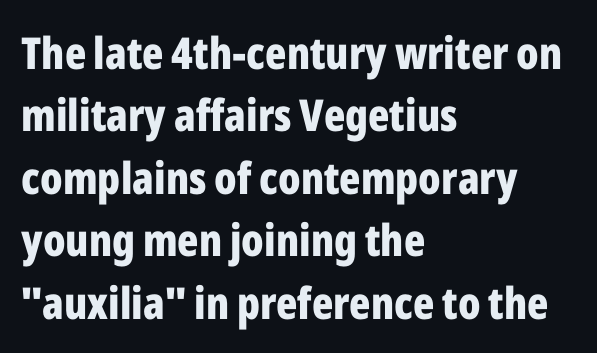
Q: Is the text bold? A: Yes.
Q: Is the text italic (slanted)? A: No, it is upright.
Q: Is the typeface a serif or a sans-serif typeface? A: Sans-serif.
Q: Is the text underlined? A: No.
Q: How is the paragraph aligned? A: Left-aligned.
Q: Is the spacing between letters normal or unusually wide? A: Normal.
Q: Is the spacing between lines tight, normal or loose? A: Normal.
Q: Width (condensed, normal, or wide)? A: Condensed.
Q: Stroke contrast? A: Low.
Q: x-height? A: Medium.
Q: Monospaced? A: No.
